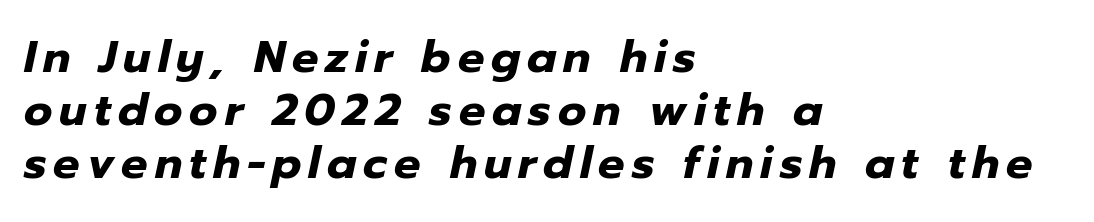
Notice how thick the strokes are: this is what a full bold looks like. Nobody drew a line under any word here. One-word summary of the alignment: left. Yep, that's italic — everything's leaning. The rendering uses natural spacing where letterforms have individual widths.
